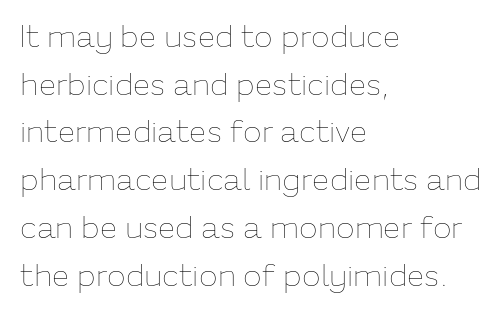
The image shows 31 px thin type, upright; set left-aligned, normal line spacing (1.54x), normal letter spacing, not underlined; low stroke contrast and a medium x-height.
